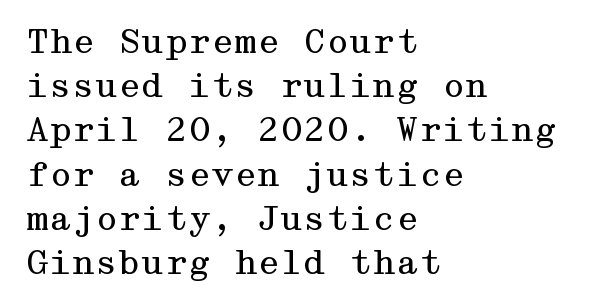
Q: Is the text bold? A: No.
Q: Is the text italic (slanted)? A: No, it is upright.
Q: Is the typeface a serif or a sans-serif typeface? A: Serif.
Q: Is the text underlined? A: No.
Q: How is the paragraph aligned? A: Left-aligned.
Q: Is the spacing between letters normal or unusually wide? A: Normal.
Q: Is the spacing between lines tight, normal or loose? A: Normal.
Q: Width (condensed, normal, or wide)? A: Wide.
Q: Stroke contrast? A: Medium.
Q: x-height? A: Medium.
